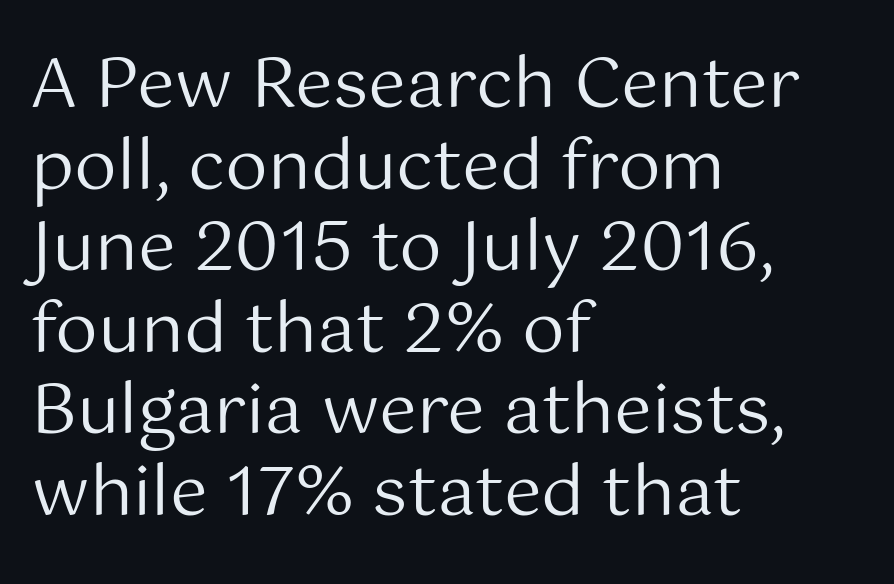
{"serif": "no", "italic": "no", "bold": "no", "weight": "regular", "width": "normal", "stroke_contrast": "medium", "x_height": "medium", "monospaced": "no", "underline": "no", "align": "left", "line_spacing_ratio": 1.2, "letter_spacing": "normal", "letter_spacing_em": 0.0, "glyph_px": 68}
